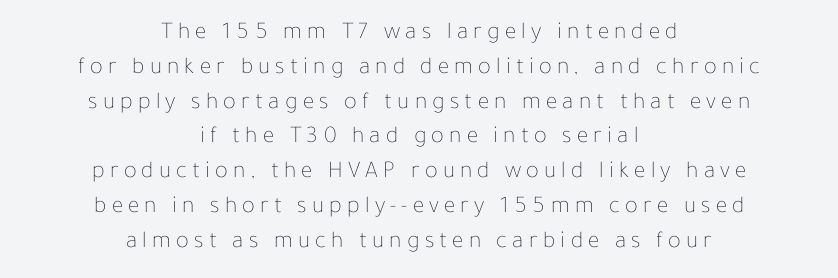
The passage shown stacks its lines at a standard gap. Here the glyphs are tracked loosely, breaking word shapes into spaced letters. Upright lettering throughout. Visually the block forms a symmetrical silhouette, jagged on both flanks.
